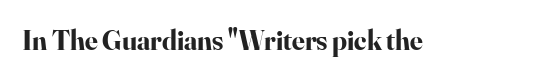
The image shows 28 px bold serif type, upright; set normal letter spacing, not underlined; high stroke contrast and a small x-height.
